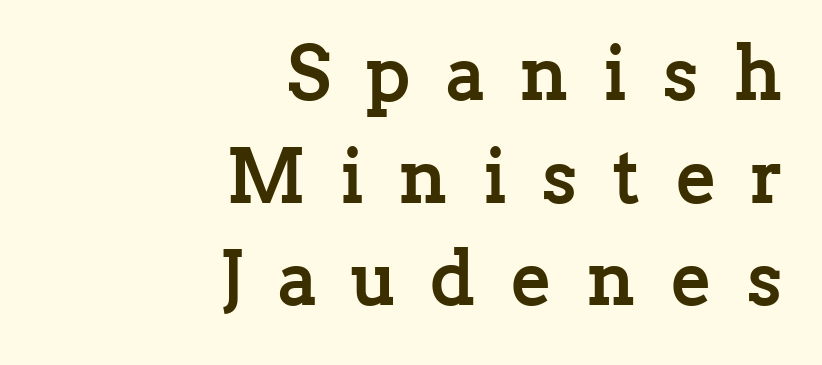
Q: Is the text bold? A: Yes.
Q: Is the text italic (slanted)? A: No, it is upright.
Q: Is the typeface a serif or a sans-serif typeface? A: Serif.
Q: Is the text underlined? A: No.
Q: How is the paragraph aligned? A: Right-aligned.
Q: Is the spacing between letters normal or unusually wide? A: Unusually wide.
Q: Is the spacing between lines tight, normal or loose? A: Normal.
Q: Width (condensed, normal, or wide)? A: Normal.
Q: Stroke contrast? A: Low.
Q: x-height? A: Medium.
Q: Monospaced? A: No.
